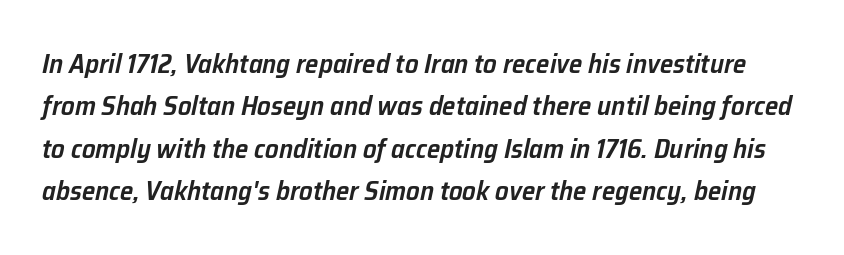
The image shows 27 px text type, italic (leaning right); set normal line spacing (1.57x), normal letter spacing, not underlined.
